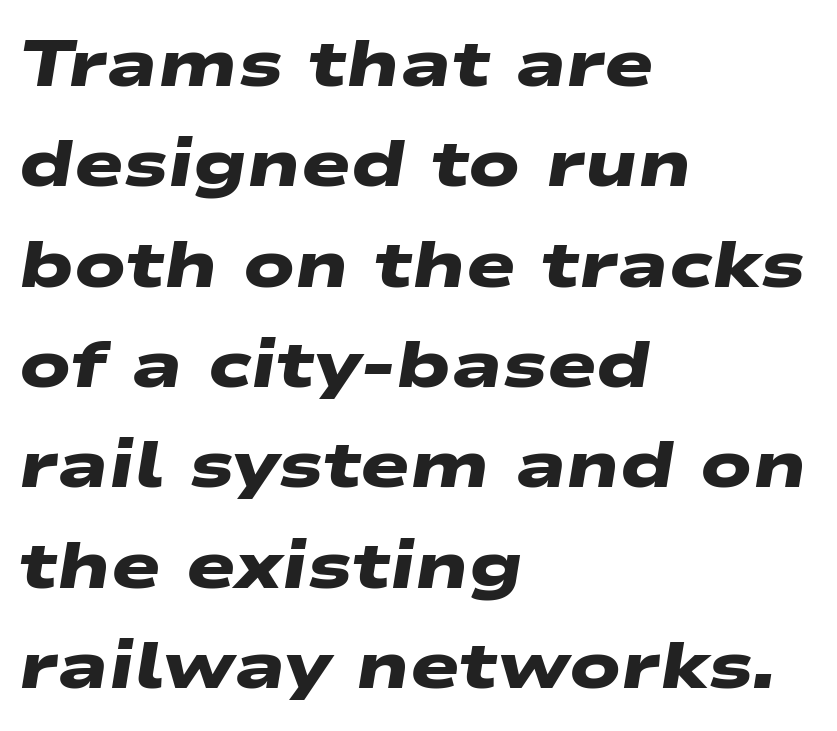
The image shows 66 px heavy, wide sans-serif type; set left-aligned, normal line spacing (1.52x), normal letter spacing, not underlined; low stroke contrast and a medium x-height.
